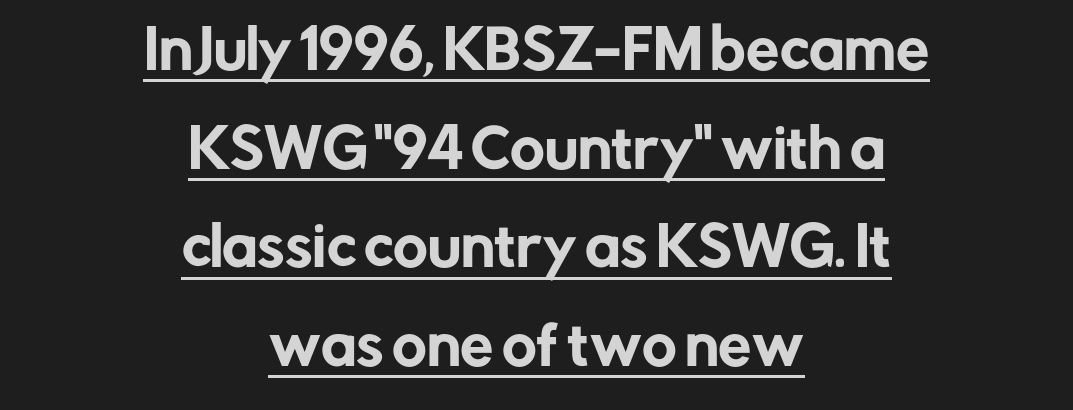
Q: Is the text italic (slanted)? A: No, it is upright.
Q: Is the typeface a serif or a sans-serif typeface? A: Sans-serif.
Q: Is the text underlined? A: Yes.
Q: How is the paragraph aligned? A: Centered.
Q: Is the spacing between letters normal or unusually wide? A: Normal.
Q: Width (condensed, normal, or wide)? A: Normal.
Q: Stroke contrast? A: Low.
Q: x-height? A: Medium.
Q: Monospaced? A: No.
